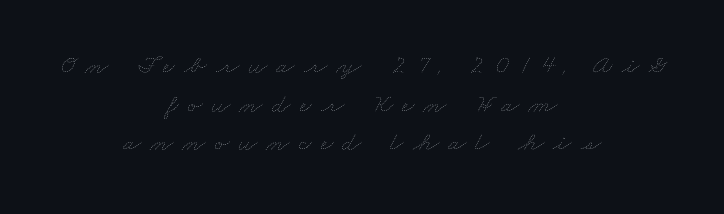
The image shows 27 px text type; set centered, normal line spacing (1.43x), unusually wide letter spacing (+0.33 em), not underlined.
